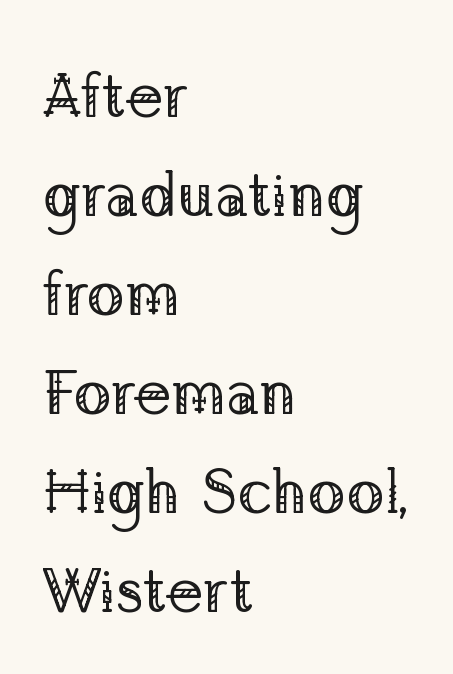
{"serif": "yes", "italic": "no", "bold": "no", "weight": "regular", "width": "normal", "stroke_contrast": "low", "x_height": "medium", "monospaced": "no", "underline": "no", "align": "left", "line_spacing": "normal", "line_spacing_ratio": 1.57, "letter_spacing": "normal", "letter_spacing_em": 0.0, "glyph_px": 63}
